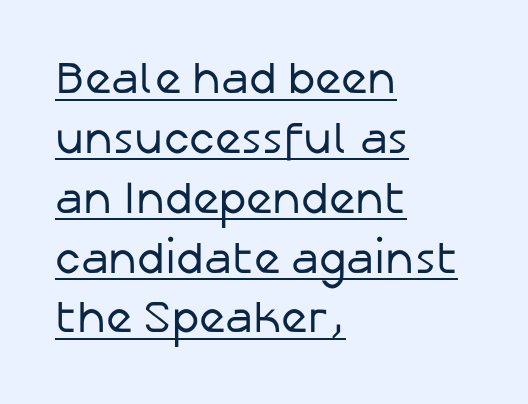
A light-to-regular cut is what we see here. Every row of glyphs begins at an identical x-position on the left. Whoever set this chose a conventional vertical rhythm. Notice how the stems are strictly vertical — no italics here.
